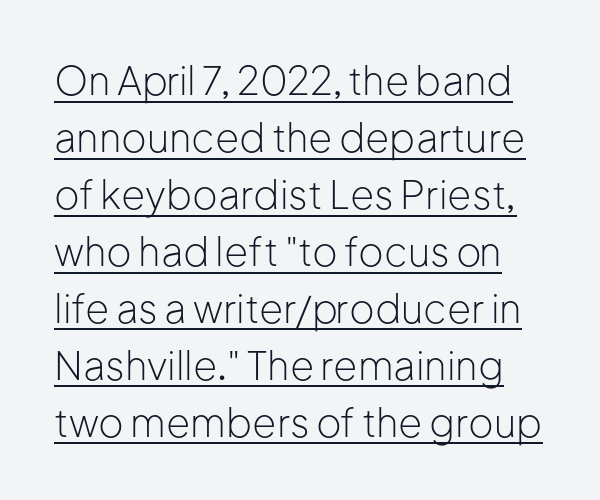
The image shows 39 px light sans-serif type, upright; set normal line spacing (1.46x), normal letter spacing, underlined; low stroke contrast and a medium x-height.
